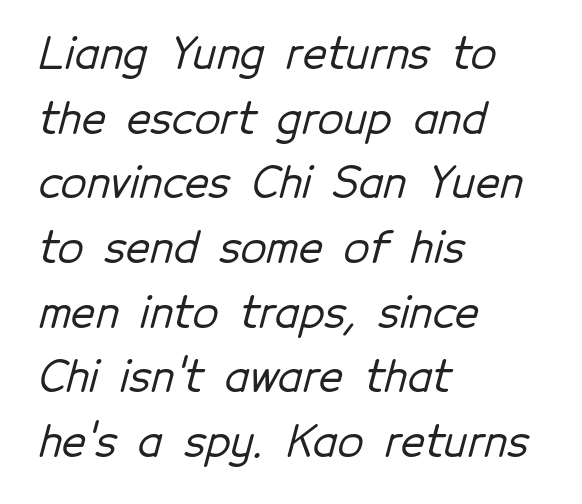
The image shows 42 px sans-serif type; set left-aligned, normal line spacing (1.54x), normal letter spacing, not underlined; low stroke contrast and a medium x-height.
